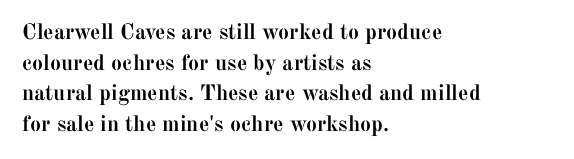
The image shows 22 px bold type, upright; set left-aligned, normal line spacing (1.39x), normal letter spacing, not underlined.
